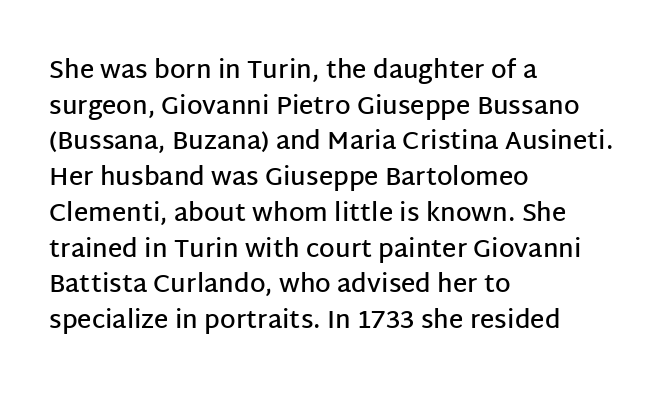
{"italic": "no", "bold": "semi", "underline": "no", "align": "left", "line_spacing": "normal", "line_spacing_ratio": 1.43, "letter_spacing": "normal", "letter_spacing_em": 0.0, "glyph_px": 25}
